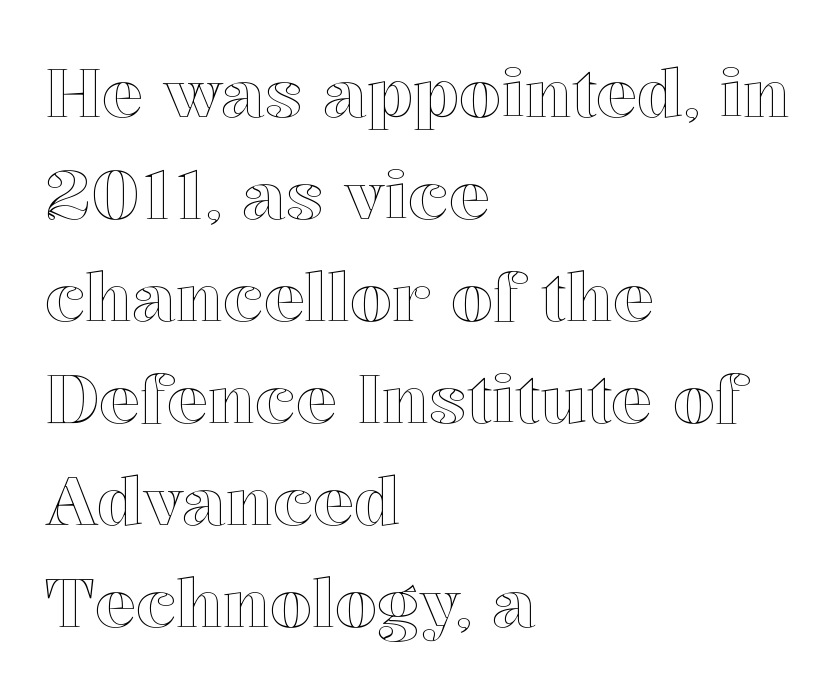
{"italic": "no", "width": "normal", "x_height": "medium", "monospaced": "no", "underline": "no", "align": "left", "line_spacing": "normal", "line_spacing_ratio": 1.5, "letter_spacing": "normal", "letter_spacing_em": 0.0, "glyph_px": 68}
